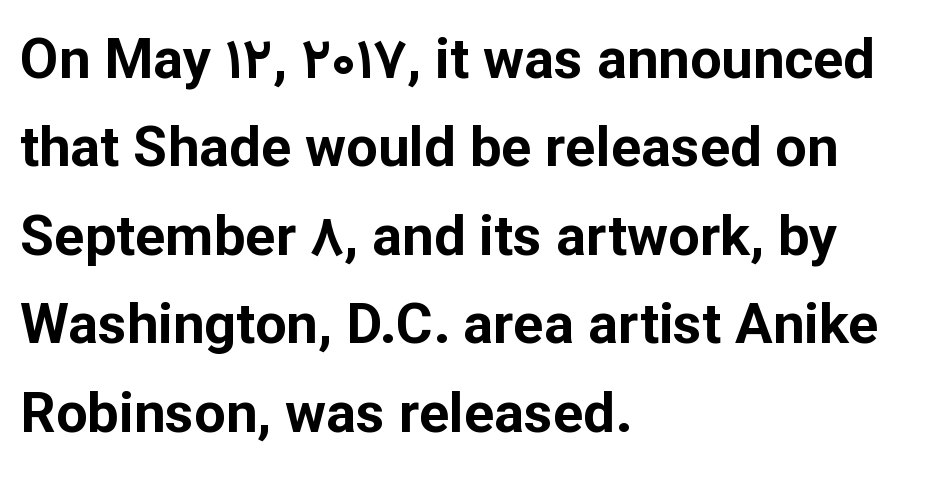
{"serif": "no", "italic": "no", "bold": "yes", "weight": "bold", "width": "normal", "stroke_contrast": "low", "x_height": "medium", "monospaced": "no", "underline": "no", "align": "left", "line_spacing": "normal", "line_spacing_ratio": 1.58, "letter_spacing": "normal", "letter_spacing_em": 0.0, "glyph_px": 56}
